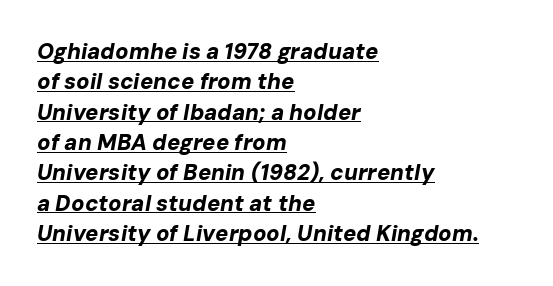
Q: Is the text bold? A: Yes.
Q: Is the text italic (slanted)? A: Yes, it leans right by about 10 degrees.
Q: Is the text underlined? A: Yes.
Q: How is the paragraph aligned? A: Left-aligned.
Q: Is the spacing between letters normal or unusually wide? A: Normal.
Q: Is the spacing between lines tight, normal or loose? A: Normal.
